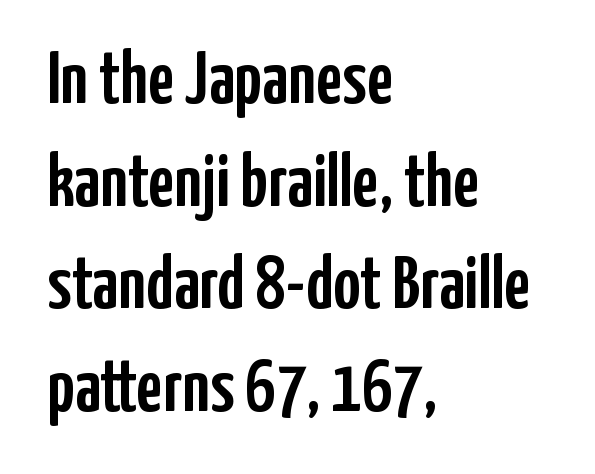
{"serif": "no", "italic": "no", "width": "condensed", "stroke_contrast": "low", "x_height": "medium", "monospaced": "no", "underline": "no", "align": "left", "line_spacing": "normal", "line_spacing_ratio": 1.37, "letter_spacing": "normal", "letter_spacing_em": 0.0, "glyph_px": 75}
